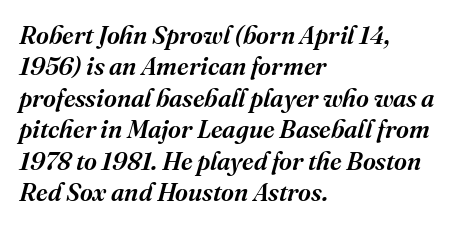
Q: Is the text italic (slanted)? A: Yes, it leans right by about 16 degrees.
Q: Is the text underlined? A: No.
Q: How is the paragraph aligned? A: Left-aligned.
Q: Is the spacing between letters normal or unusually wide? A: Normal.
Q: Is the spacing between lines tight, normal or loose? A: Normal.
